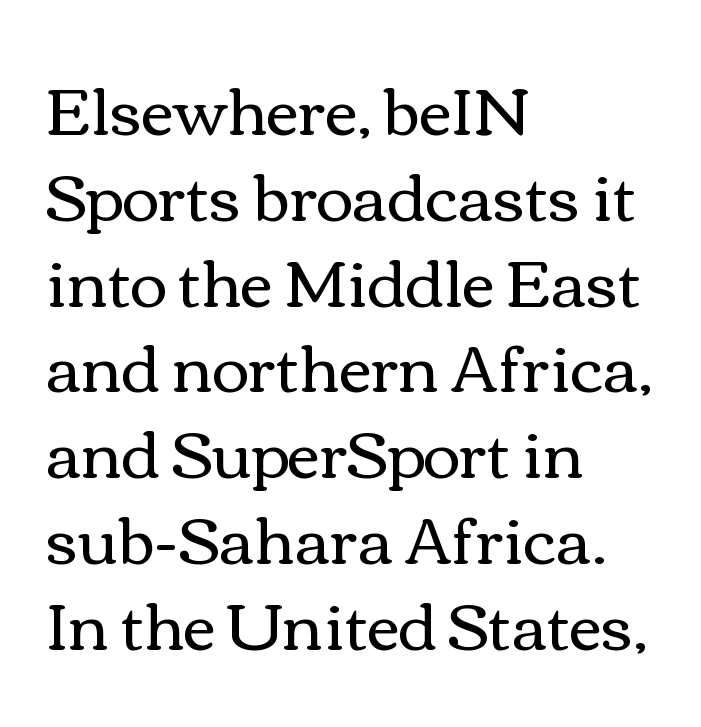
Q: Is the text bold? A: No.
Q: Is the text italic (slanted)? A: No, it is upright.
Q: Is the text underlined? A: No.
Q: How is the paragraph aligned? A: Left-aligned.
Q: Is the spacing between letters normal or unusually wide? A: Normal.
Q: Is the spacing between lines tight, normal or loose? A: Normal.
Q: Width (condensed, normal, or wide)? A: Wide.
Q: x-height? A: Medium.
Q: Monospaced? A: No.
